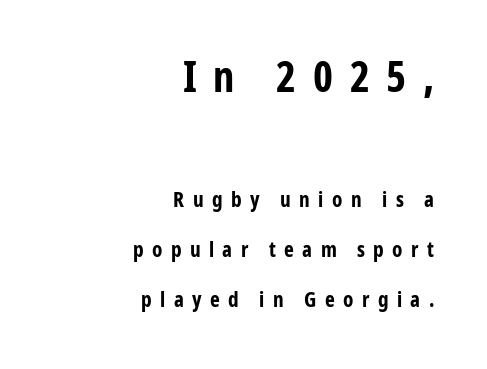
Q: Is the text bold? A: Yes.
Q: Is the text italic (slanted)? A: No, it is upright.
Q: Is the typeface a serif or a sans-serif typeface? A: Sans-serif.
Q: Is the text underlined? A: No.
Q: How is the paragraph aligned? A: Right-aligned.
Q: Is the spacing between letters normal or unusually wide? A: Unusually wide.
Q: Is the spacing between lines tight, normal or loose? A: Loose.
Q: Which block of text is set in a larger size, the first (top) or the second (bottom)? A: The first (top) one.
Q: Width (condensed, normal, or wide)? A: Condensed.
Q: Stroke contrast? A: Low.
Q: x-height? A: Medium.
Q: Monospaced? A: No.
